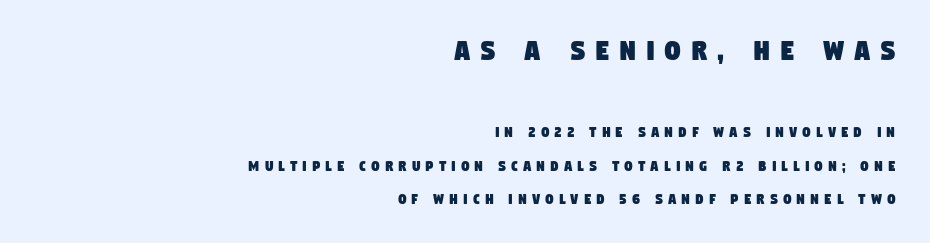
The image shows 31 px condensed sans-serif type; set right-aligned, loose line spacing (2.08x), unusually wide letter spacing (+0.33 em), not underlined; the first (top) block is 1.94x larger; low stroke contrast and a large x-height.
